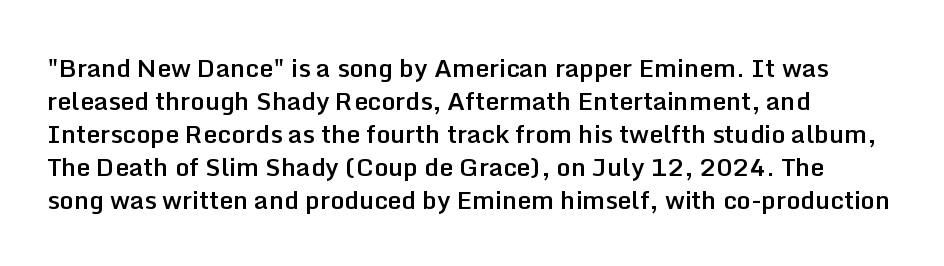
Is the letter spacing exaggerated? No — it looks like the ordinary default. The text block is weighted toward the left margin, trailing off unevenly rightward. Anything drawn beneath the words? Only blank space. The passage shown stacks its lines at a standard gap.
